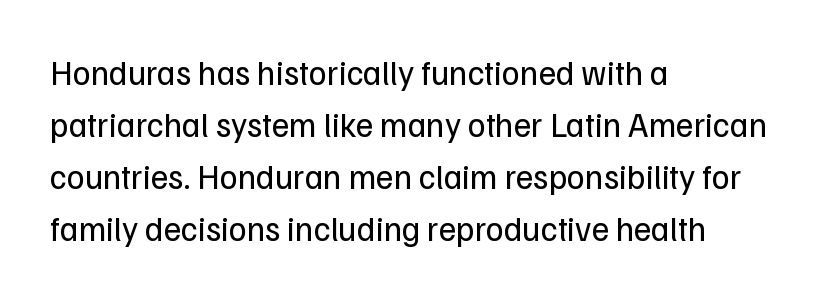
{"serif": "no", "italic": "no", "bold": "no", "weight": "regular", "width": "normal", "stroke_contrast": "low", "x_height": "medium", "monospaced": "no", "underline": "no", "align": "left", "line_spacing": "normal", "line_spacing_ratio": 1.53, "letter_spacing": "normal", "letter_spacing_em": 0.0, "glyph_px": 34}
